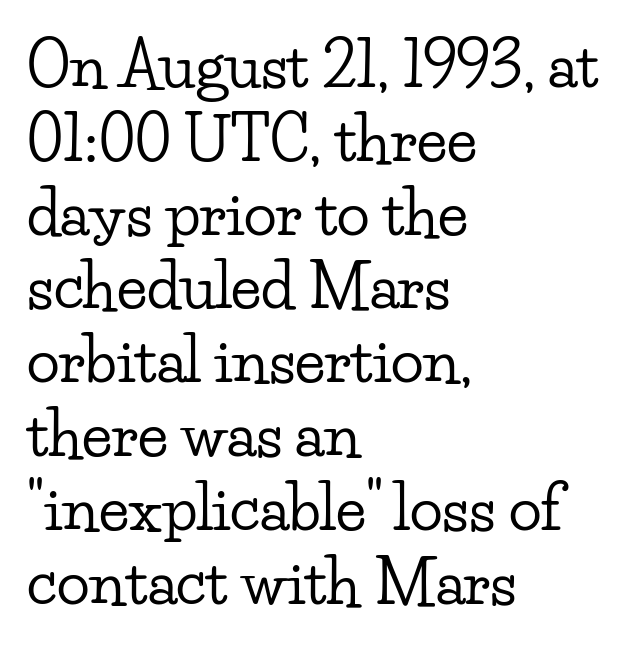
Q: Is the text italic (slanted)? A: No, it is upright.
Q: Is the typeface a serif or a sans-serif typeface? A: Serif.
Q: Is the text underlined? A: No.
Q: How is the paragraph aligned? A: Left-aligned.
Q: Is the spacing between letters normal or unusually wide? A: Normal.
Q: Width (condensed, normal, or wide)? A: Wide.
Q: Stroke contrast? A: Low.
Q: x-height? A: Small.
Q: Monospaced? A: No.
